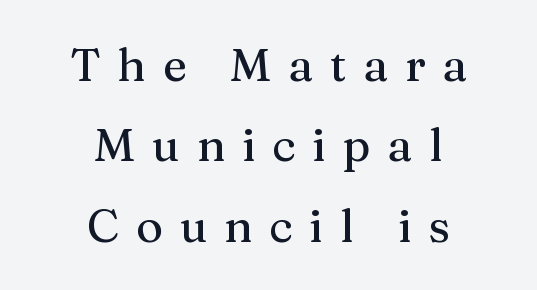
{"serif": "yes", "italic": "no", "width": "normal", "stroke_contrast": "medium", "x_height": "medium", "monospaced": "no", "underline": "no", "align": "center", "line_spacing_ratio": 1.75, "letter_spacing": "wide", "letter_spacing_em": 0.36, "glyph_px": 46}
